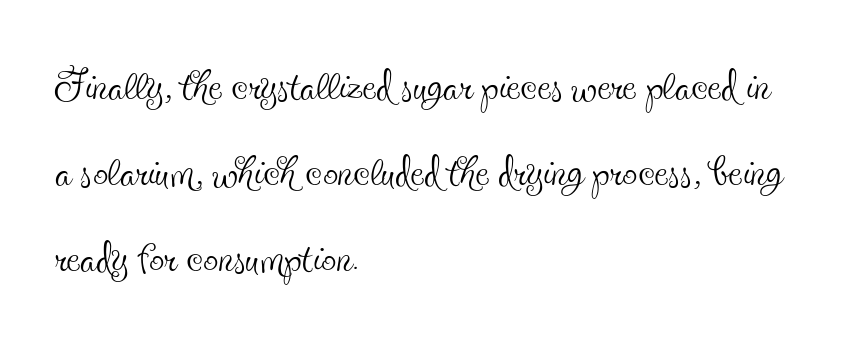
Q: Is the text bold? A: No.
Q: Is the typeface a serif or a sans-serif typeface? A: Serif.
Q: Is the text underlined? A: No.
Q: How is the paragraph aligned? A: Left-aligned.
Q: Is the spacing between letters normal or unusually wide? A: Normal.
Q: Is the spacing between lines tight, normal or loose? A: Normal.
Q: Width (condensed, normal, or wide)? A: Condensed.
Q: x-height? A: Small.
Q: Monospaced? A: No.
